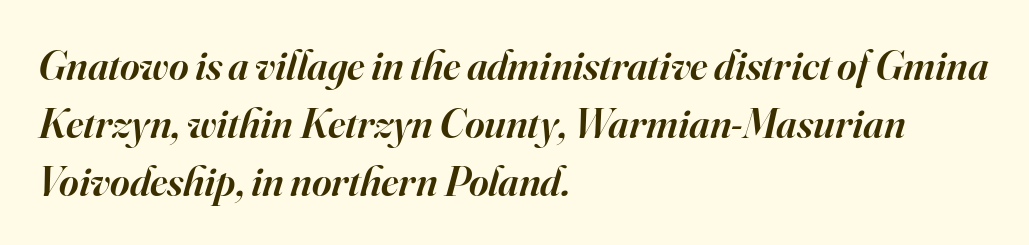
Q: Is the text bold? A: Semi-bold.
Q: Is the text italic (slanted)? A: Yes, it leans right by about 16 degrees.
Q: Is the typeface a serif or a sans-serif typeface? A: Serif.
Q: Is the text underlined? A: No.
Q: How is the paragraph aligned? A: Left-aligned.
Q: Is the spacing between letters normal or unusually wide? A: Normal.
Q: Is the spacing between lines tight, normal or loose? A: Normal.
Q: Width (condensed, normal, or wide)? A: Normal.
Q: Stroke contrast? A: High.
Q: x-height? A: Small.
Q: Monospaced? A: No.
